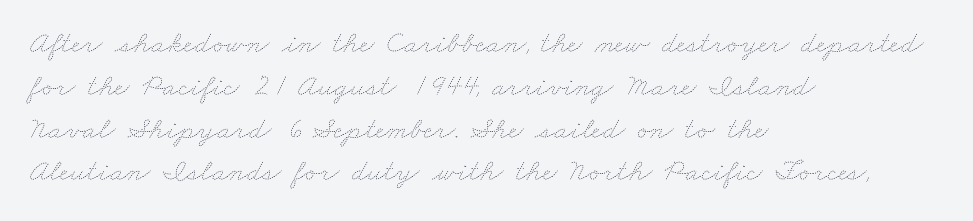
Q: Is the text bold? A: No.
Q: Is the text underlined? A: No.
Q: How is the paragraph aligned? A: Left-aligned.
Q: Is the spacing between letters normal or unusually wide? A: Normal.
Q: Is the spacing between lines tight, normal or loose? A: Normal.
Q: Width (condensed, normal, or wide)? A: Wide.
Q: Stroke contrast? A: Low.
Q: x-height? A: Small.
Q: Monospaced? A: No.
